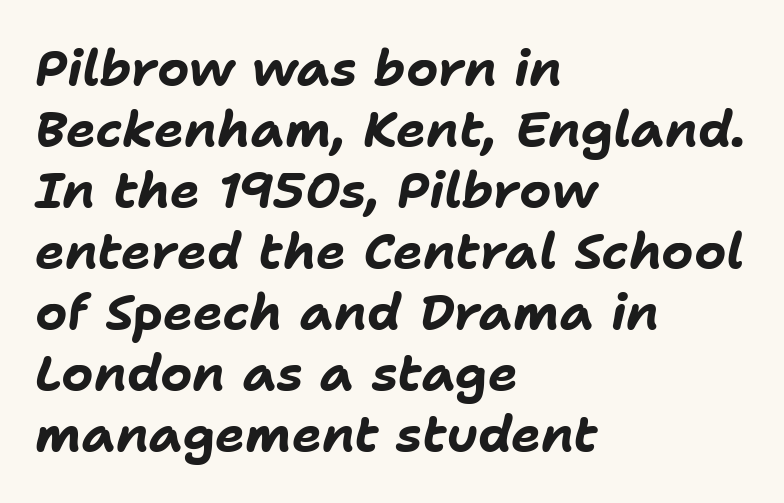
The image shows 50 px bold type, italic (leaning right); set left-aligned, line spacing 1.22x, normal letter spacing, not underlined; low stroke contrast and a medium x-height.
